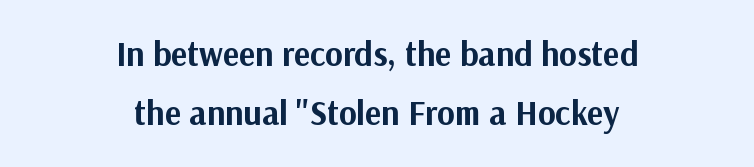
{"serif": "no", "italic": "no", "bold": "yes", "weight": "bold", "width": "normal", "stroke_contrast": "medium", "x_height": "medium", "monospaced": "no", "underline": "no", "align": "center", "line_spacing_ratio": 1.74, "letter_spacing": "normal", "letter_spacing_em": 0.0, "glyph_px": 34}
